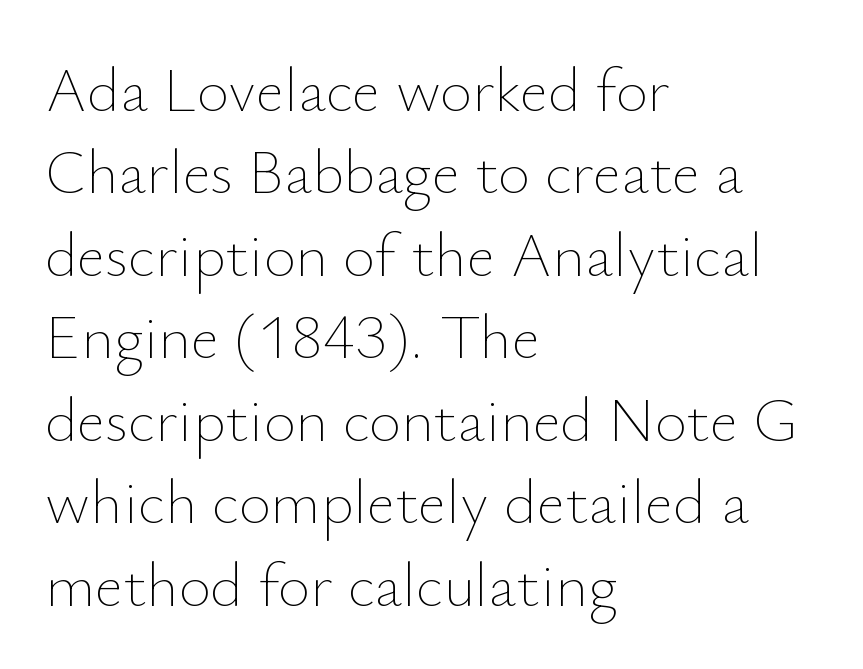
The image shows 62 px thin type, upright; set left-aligned, normal line spacing (1.33x), normal letter spacing, not underlined; low stroke contrast and a small x-height.
